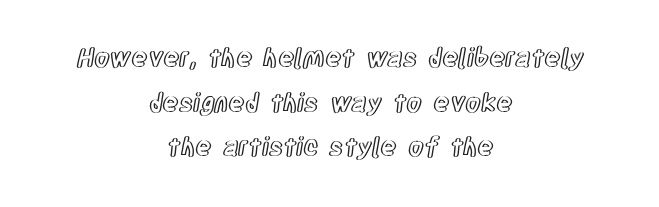
{"underline": "no", "align": "center", "line_spacing_ratio": 1.79, "letter_spacing": "normal", "letter_spacing_em": 0.0, "glyph_px": 25}
